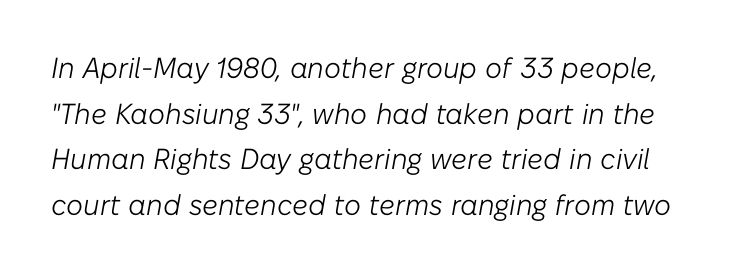
Q: Is the text bold? A: No.
Q: Is the text italic (slanted)? A: Yes, it leans right by about 10 degrees.
Q: Is the text underlined? A: No.
Q: Is the spacing between letters normal or unusually wide? A: Normal.
Q: Is the spacing between lines tight, normal or loose? A: Normal.
Q: Width (condensed, normal, or wide)? A: Normal.
Q: Stroke contrast? A: Low.
Q: x-height? A: Medium.
Q: Monospaced? A: No.
